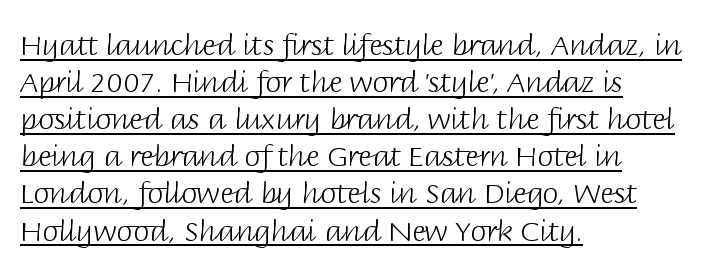
Q: Is the text bold? A: No.
Q: Is the text italic (slanted)? A: No, it is upright.
Q: Is the typeface a serif or a sans-serif typeface? A: Sans-serif.
Q: Is the text underlined? A: Yes.
Q: How is the paragraph aligned? A: Left-aligned.
Q: Is the spacing between letters normal or unusually wide? A: Normal.
Q: Is the spacing between lines tight, normal or loose? A: Normal.
Q: Width (condensed, normal, or wide)? A: Normal.
Q: Stroke contrast? A: Low.
Q: x-height? A: Large.
Q: Monospaced? A: No.
